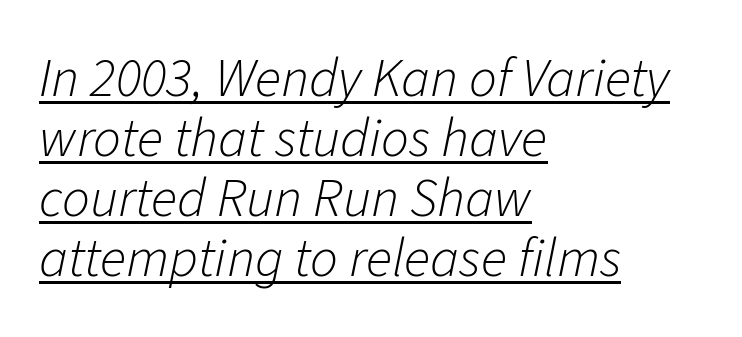
The rendering applies a slant to the glyphs. The passage shown stacks its lines with hardly any gap. Think standard paragraph weight, or any step lighter than that. Nothing unusual about the tracking: characters are spaced as the font intends.
